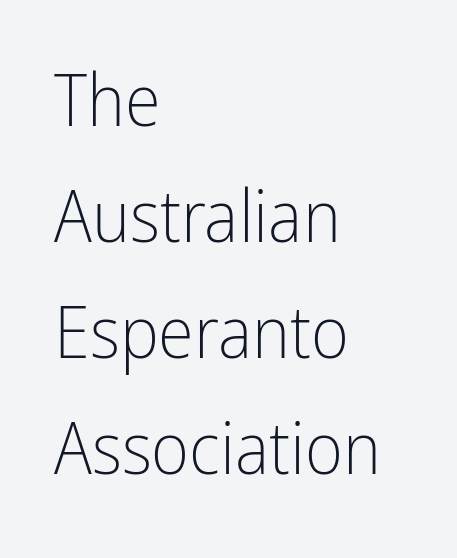
The image shows 73 px light, condensed sans-serif type, upright; set left-aligned, normal line spacing (1.59x), normal letter spacing, not underlined; low stroke contrast and a medium x-height.
